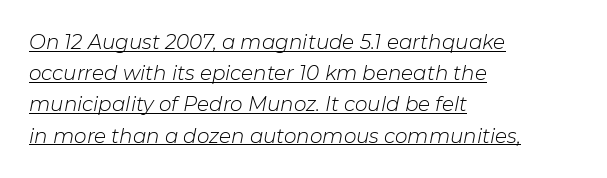
The image shows 20 px text type, italic (leaning right); set left-aligned, normal line spacing (1.56x), normal letter spacing, underlined.
